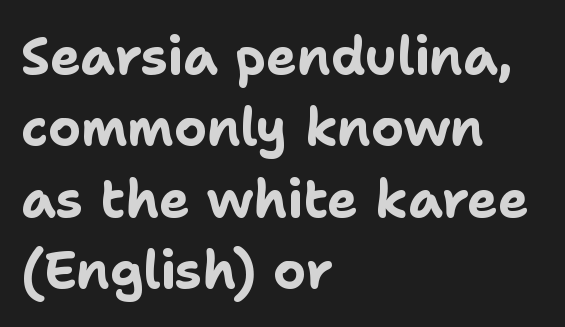
The image shows 51 px bold sans-serif type, upright; set left-aligned, normal line spacing (1.4x), normal letter spacing, not underlined; low stroke contrast and a medium x-height.
